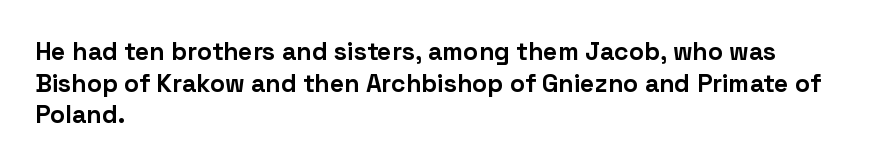
Short and long lines alike share a common starting point at left. The vertical gap from one line to the next is medium. Does the lettering tilt? It doesn't — this is upright. Underline: absent. The tracking reads as untouched default to a designer's eye. Chunky letters — that's bold for sure.
